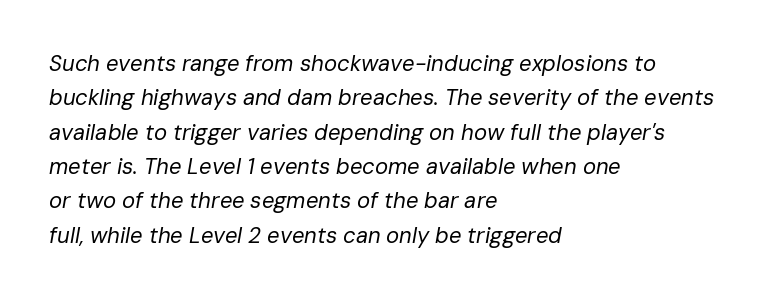
The image shows 22 px text type, italic (leaning right); set left-aligned, normal line spacing (1.56x), normal letter spacing, not underlined.
